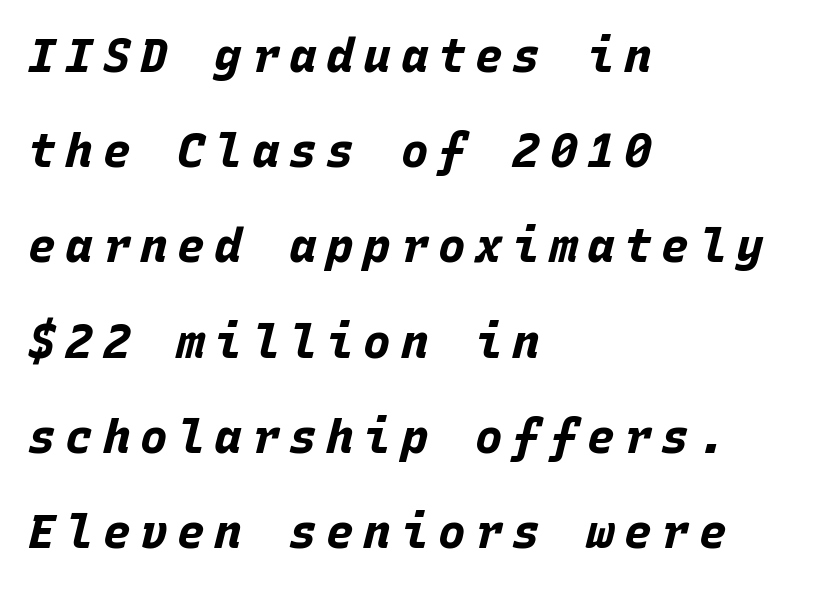
{"italic": "yes", "lean": "right", "slant_degrees": 15, "bold": "yes", "weight": "bold", "width": "normal", "stroke_contrast": "low", "x_height": "large", "monospaced": "yes", "underline": "no", "align": "left", "line_spacing": "loose", "line_spacing_ratio": 2.07, "letter_spacing": "wide", "letter_spacing_em": 0.21, "glyph_px": 46}
